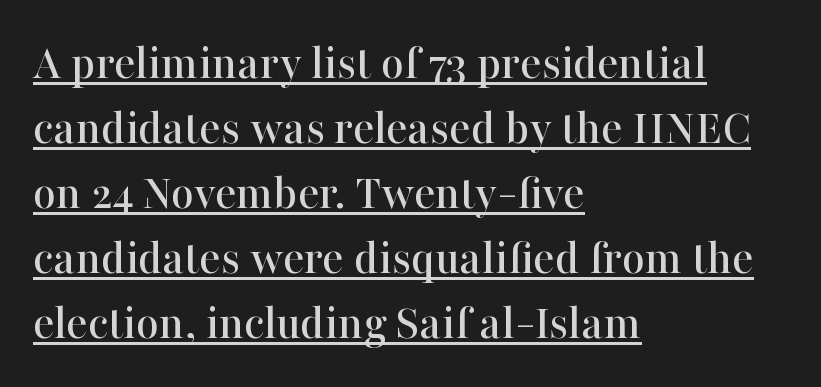
{"serif": "yes", "italic": "no", "width": "normal", "stroke_contrast": "high", "x_height": "medium", "monospaced": "no", "underline": "yes", "align": "left", "line_spacing": "normal", "line_spacing_ratio": 1.3, "letter_spacing": "normal", "letter_spacing_em": 0.0, "glyph_px": 50}
